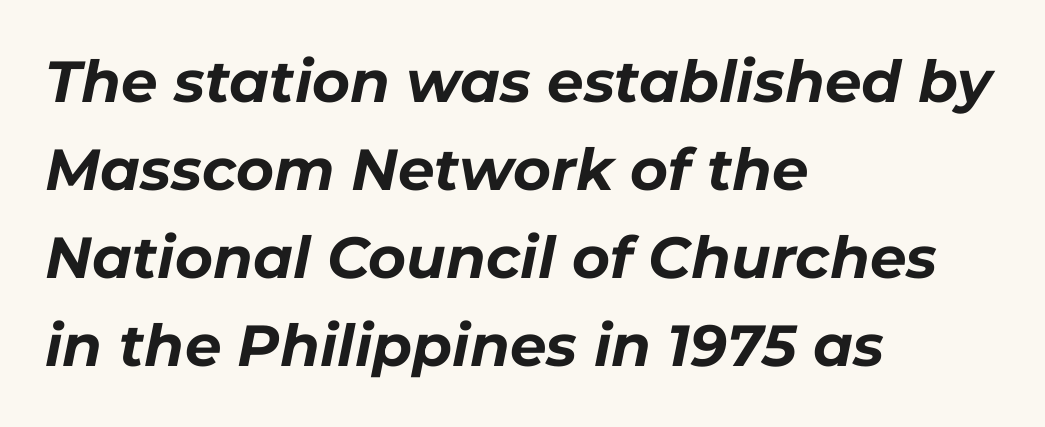
The image shows 58 px bold type, italic (leaning right); set left-aligned, normal line spacing (1.52x), normal letter spacing, not underlined; low stroke contrast and a medium x-height.
